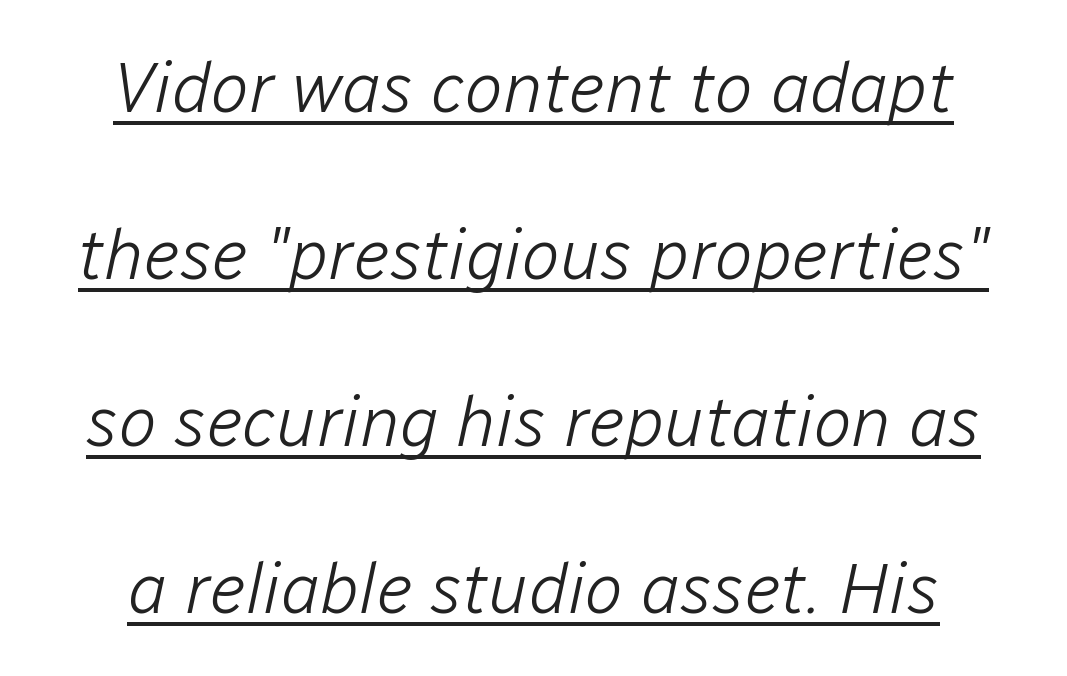
Q: Is the text bold? A: No.
Q: Is the text italic (slanted)? A: Yes, it leans right by about 12 degrees.
Q: Is the text underlined? A: Yes.
Q: Is the spacing between letters normal or unusually wide? A: Normal.
Q: Is the spacing between lines tight, normal or loose? A: Loose.
Q: Width (condensed, normal, or wide)? A: Normal.
Q: Stroke contrast? A: Low.
Q: x-height? A: Medium.
Q: Monospaced? A: No.
